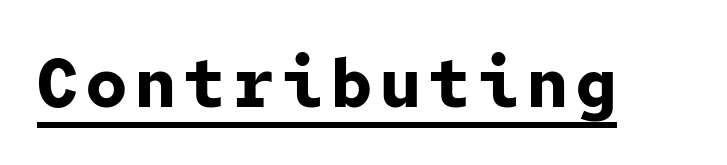
Are there feet on the stems? There aren't — it's a sans. You can see a thin bar hugging the bottom of the glyphs. Here the designer chose a console-style face with uniform glyph widths. Typesetter's note: full bold, strokes at maximum text heaviness. This is roman type, the default non-slanted kind.
